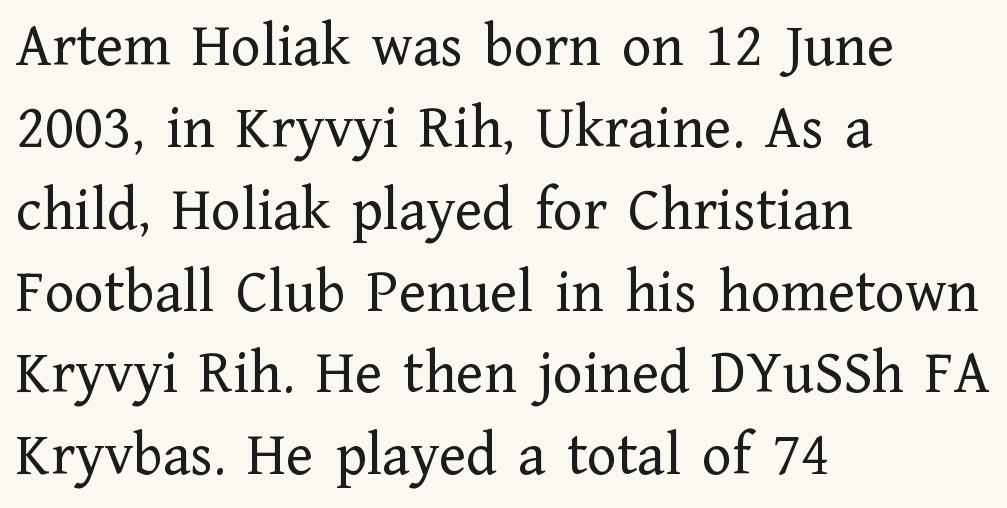
Q: Is the text bold? A: No.
Q: Is the text italic (slanted)? A: No, it is upright.
Q: Is the typeface a serif or a sans-serif typeface? A: Serif.
Q: Is the text underlined? A: No.
Q: How is the paragraph aligned? A: Left-aligned.
Q: Is the spacing between letters normal or unusually wide? A: Normal.
Q: Is the spacing between lines tight, normal or loose? A: Normal.
Q: Width (condensed, normal, or wide)? A: Normal.
Q: Stroke contrast? A: Low.
Q: x-height? A: Medium.
Q: Monospaced? A: No.
